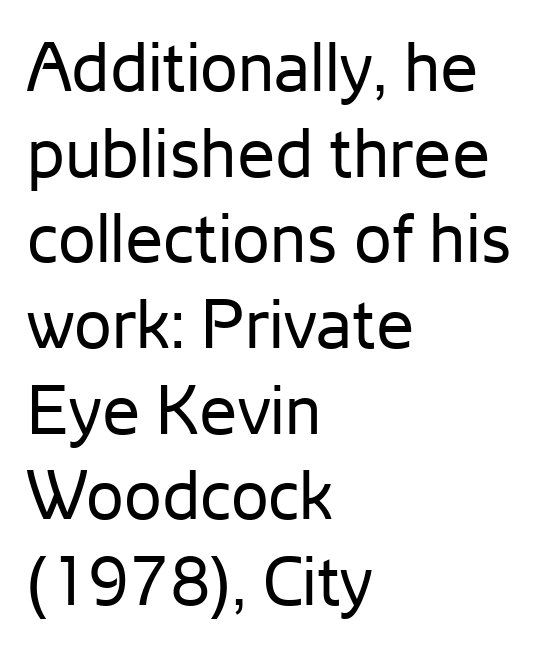
Q: Is the text bold? A: No.
Q: Is the text italic (slanted)? A: No, it is upright.
Q: Is the typeface a serif or a sans-serif typeface? A: Sans-serif.
Q: Is the text underlined? A: No.
Q: How is the paragraph aligned? A: Left-aligned.
Q: Is the spacing between letters normal or unusually wide? A: Normal.
Q: Is the spacing between lines tight, normal or loose? A: Normal.
Q: Width (condensed, normal, or wide)? A: Normal.
Q: Stroke contrast? A: Low.
Q: x-height? A: Medium.
Q: Monospaced? A: No.
